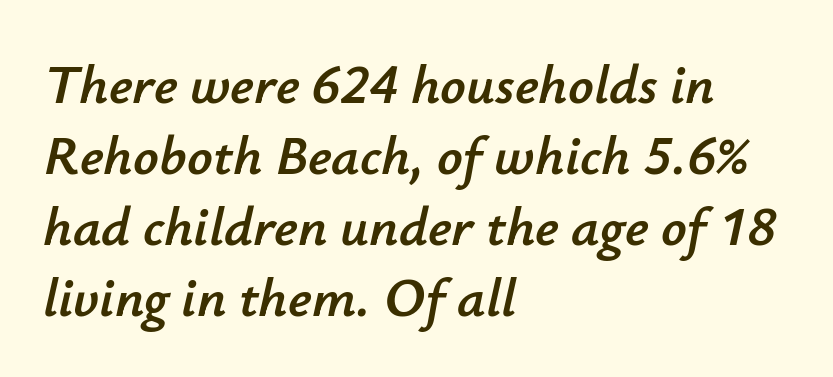
Q: Is the text italic (slanted)? A: Yes, it leans right by about 12 degrees.
Q: Is the text underlined? A: No.
Q: How is the paragraph aligned? A: Left-aligned.
Q: Is the spacing between letters normal or unusually wide? A: Normal.
Q: Is the spacing between lines tight, normal or loose? A: Normal.
Q: Width (condensed, normal, or wide)? A: Normal.
Q: Stroke contrast? A: Low.
Q: x-height? A: Small.
Q: Monospaced? A: No.
